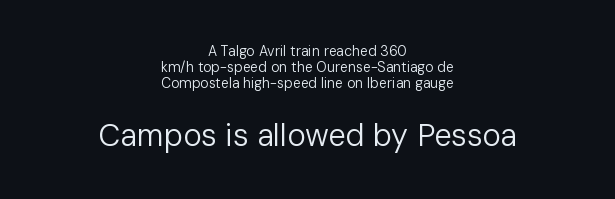
{"serif": "no", "italic": "no", "bold": "no", "weight": "regular", "width": "normal", "stroke_contrast": "low", "x_height": "medium", "monospaced": "no", "underline": "no", "align": "center", "line_spacing": "tight", "line_spacing_ratio": 1.15, "letter_spacing": "normal", "letter_spacing_em": 0.0, "larger_block": "second", "size_ratio": 2.21, "glyph_px": 31}
